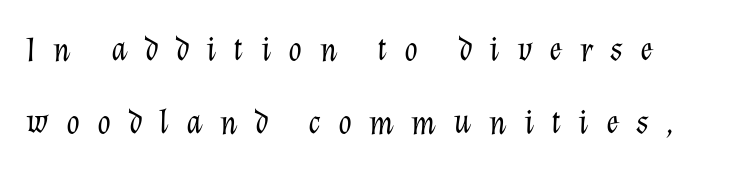
Q: Is the text bold? A: No.
Q: Is the text italic (slanted)? A: Yes, it leans right by about 12 degrees.
Q: Is the text underlined? A: No.
Q: How is the paragraph aligned? A: Left-aligned.
Q: Is the spacing between letters normal or unusually wide? A: Unusually wide.
Q: Is the spacing between lines tight, normal or loose? A: Loose.
Q: Width (condensed, normal, or wide)? A: Normal.
Q: Stroke contrast? A: Low.
Q: x-height? A: Medium.
Q: Monospaced? A: No.
